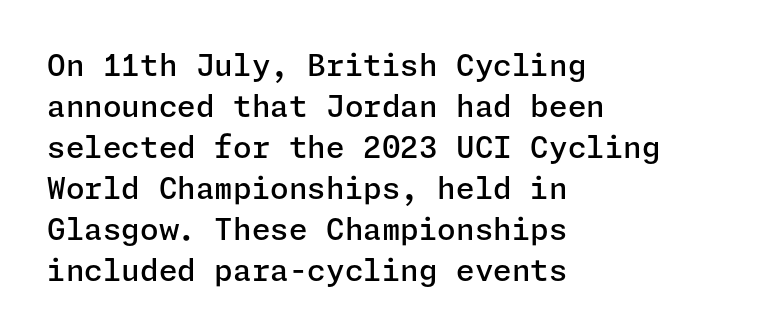
{"serif": "no", "italic": "no", "bold": "semi", "weight": "semibold", "width": "normal", "stroke_contrast": "low", "x_height": "medium", "underline": "no", "align": "left", "line_spacing": "normal", "line_spacing_ratio": 1.37, "letter_spacing": "normal", "letter_spacing_em": 0.0, "glyph_px": 30}
